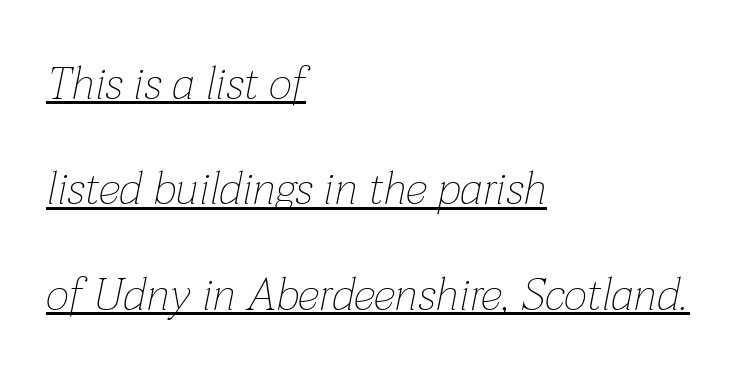
On a weight scale, this lands at 450 or below. Decoration check: the copy is underlined. Italic: yes, the glyphs are oblique. Inter-character spacing is left at the font's built-in metrics.
